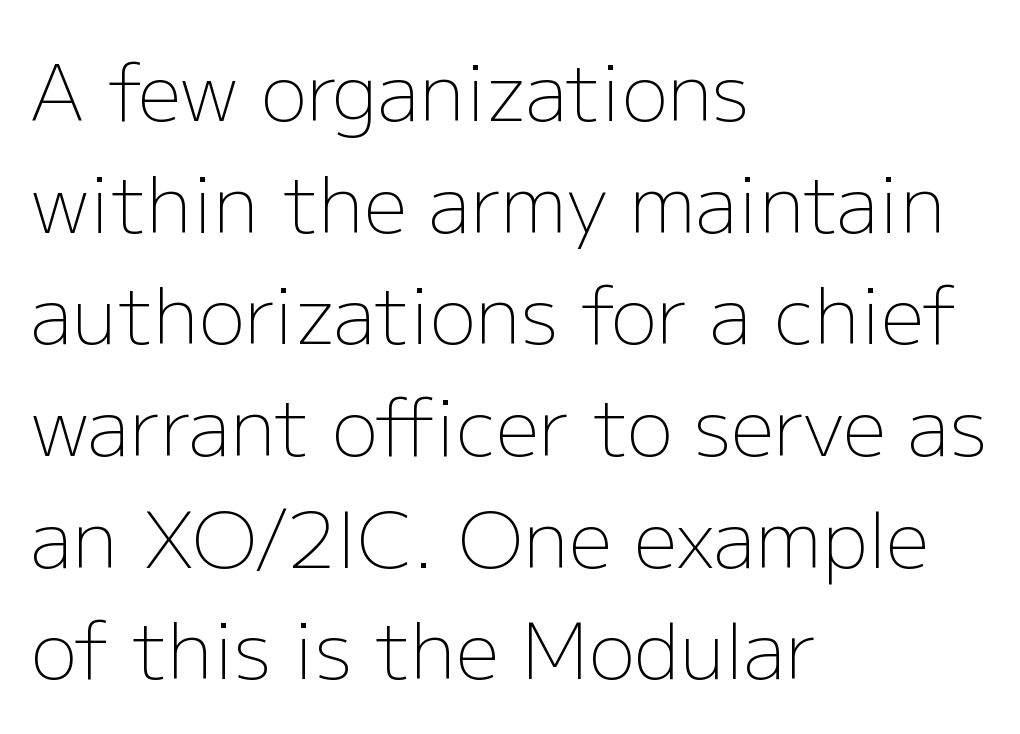
{"serif": "no", "italic": "no", "bold": "no", "weight": "light", "width": "normal", "stroke_contrast": "low", "x_height": "medium", "monospaced": "no", "underline": "no", "align": "left", "line_spacing": "normal", "line_spacing_ratio": 1.45, "letter_spacing": "normal", "letter_spacing_em": 0.0, "glyph_px": 77}
